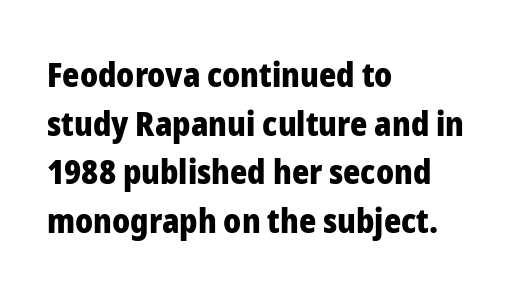
All the whitespace from short lines collects on the right. Clear beneath every line of the passage. How would I describe the line gaps? Plain and ordinary. The typography opts for an upright posture over an oblique one. Compared with an ordinary text face, these strokes are far heavier — a full bold. The letters sit at their default tracking, neither squeezed nor spread.
